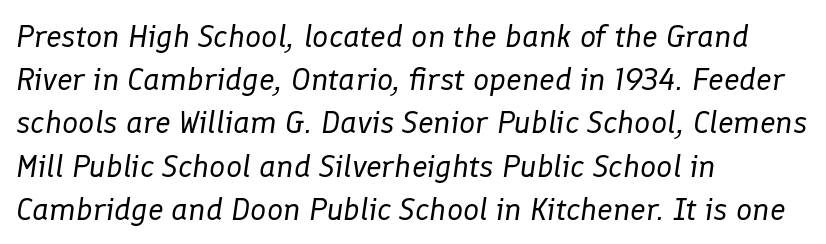
Bare-footed words on every line. A typesetter would call this proportional, since set widths differ per character. The font is comparable to plain body text, perhaps lighter. Letter spacing: default. How would I describe the line gaps? Plain and ordinary. All the whitespace from short lines collects on the right.
